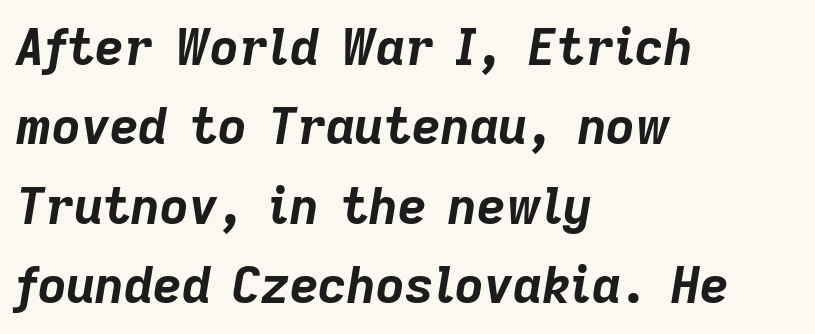
Which margin do the lines hug? The left one — the right edge is uneven. Letter spacing: default. Regarding leading, the lines here are spaced in the standard way. Each letter keeps its own natural width here, so spacing adapts to shape. Look at the stroke-to-counter ratio: heavy, a bold.
